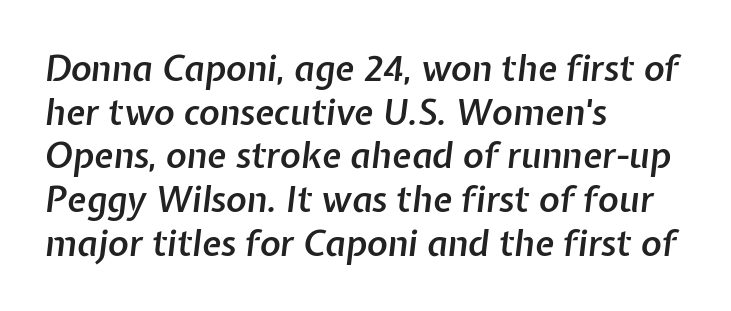
Q: Is the text bold? A: Semi-bold.
Q: Is the text italic (slanted)? A: Yes, it leans right by about 7 degrees.
Q: Is the text underlined? A: No.
Q: How is the paragraph aligned? A: Left-aligned.
Q: Is the spacing between letters normal or unusually wide? A: Normal.
Q: Is the spacing between lines tight, normal or loose? A: Normal.
Q: Width (condensed, normal, or wide)? A: Normal.
Q: Stroke contrast? A: Low.
Q: x-height? A: Medium.
Q: Monospaced? A: No.
